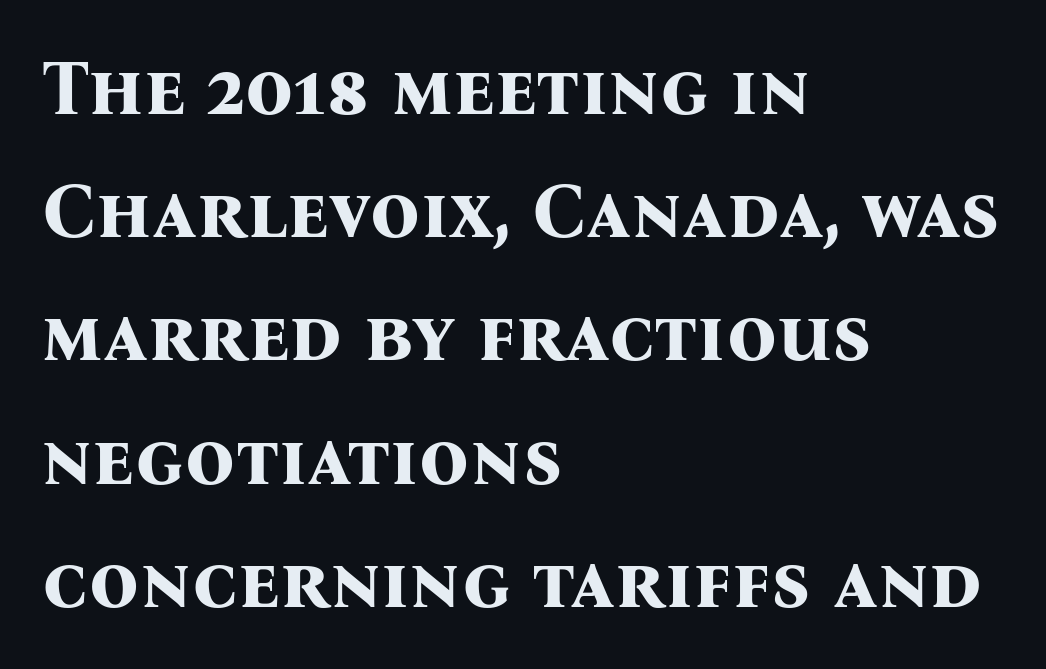
Q: Is the text bold? A: Yes.
Q: Is the text italic (slanted)? A: No, it is upright.
Q: Is the typeface a serif or a sans-serif typeface? A: Serif.
Q: Is the text underlined? A: No.
Q: How is the paragraph aligned? A: Left-aligned.
Q: Is the spacing between letters normal or unusually wide? A: Normal.
Q: Is the spacing between lines tight, normal or loose? A: Normal.
Q: Width (condensed, normal, or wide)? A: Normal.
Q: Stroke contrast? A: Medium.
Q: x-height? A: Medium.
Q: Monospaced? A: No.
